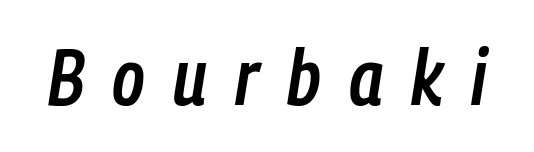
Q: Is the text bold? A: Semi-bold.
Q: Is the text italic (slanted)? A: Yes, it leans right by about 9 degrees.
Q: Is the text underlined? A: No.
Q: Is the spacing between letters normal or unusually wide? A: Unusually wide.
Q: Width (condensed, normal, or wide)? A: Condensed.
Q: Stroke contrast? A: Low.
Q: x-height? A: Medium.
Q: Monospaced? A: No.
